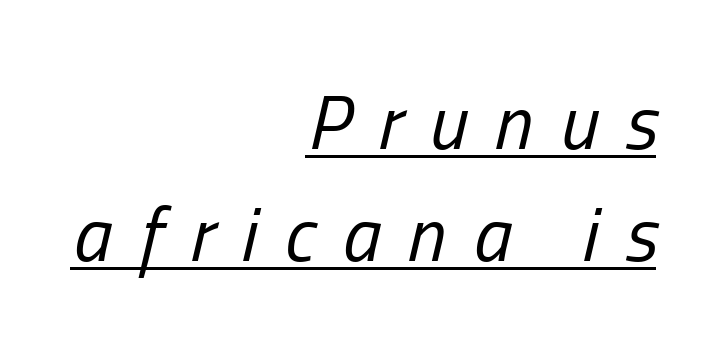
Q: Is the text bold? A: No.
Q: Is the text italic (slanted)? A: Yes, it leans right by about 13 degrees.
Q: Is the text underlined? A: Yes.
Q: How is the paragraph aligned? A: Right-aligned.
Q: Is the spacing between letters normal or unusually wide? A: Unusually wide.
Q: Is the spacing between lines tight, normal or loose? A: Normal.
Q: Width (condensed, normal, or wide)? A: Condensed.
Q: Stroke contrast? A: Low.
Q: x-height? A: Medium.
Q: Monospaced? A: No.
